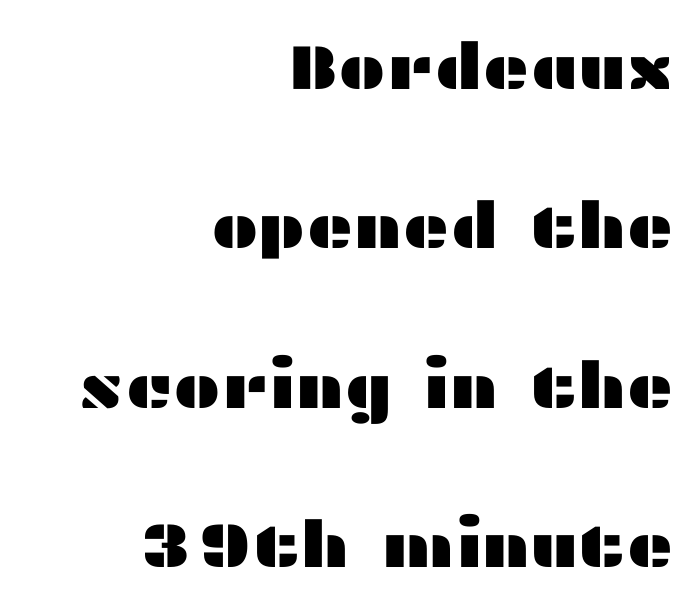
Q: Is the text italic (slanted)? A: No, it is upright.
Q: Is the typeface a serif or a sans-serif typeface? A: Sans-serif.
Q: Is the text underlined? A: No.
Q: How is the paragraph aligned? A: Right-aligned.
Q: Is the spacing between letters normal or unusually wide? A: Normal.
Q: Is the spacing between lines tight, normal or loose? A: Loose.
Q: Width (condensed, normal, or wide)? A: Wide.
Q: Stroke contrast? A: Medium.
Q: x-height? A: Medium.
Q: Monospaced? A: No.
